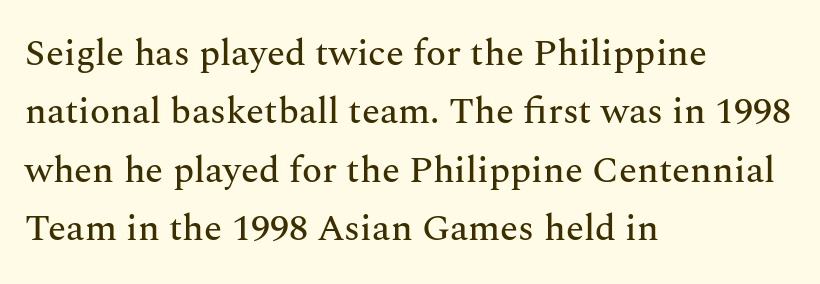
The image shows 37 px serif type, upright; set left-aligned, normal line spacing (1.58x), normal letter spacing, not underlined; medium stroke contrast and a medium x-height.
